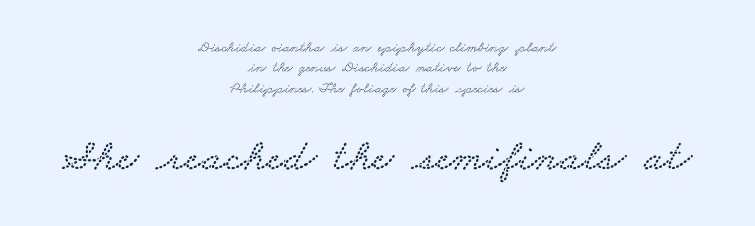
Q: Is the typeface a serif or a sans-serif typeface? A: Serif.
Q: Is the text underlined? A: No.
Q: How is the paragraph aligned? A: Centered.
Q: Is the spacing between letters normal or unusually wide? A: Normal.
Q: Is the spacing between lines tight, normal or loose? A: Normal.
Q: Which block of text is set in a larger size, the first (top) or the second (bottom)? A: The second (bottom) one.
Q: Width (condensed, normal, or wide)? A: Wide.
Q: Stroke contrast? A: Low.
Q: x-height? A: Small.
Q: Monospaced? A: No.
